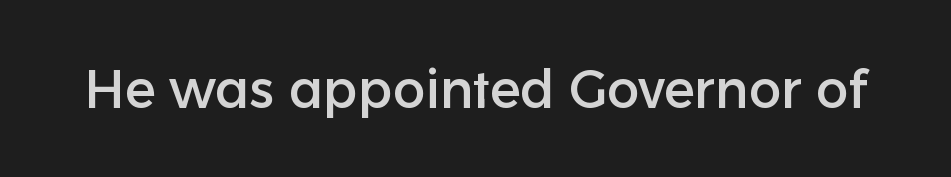
Q: Is the text italic (slanted)? A: No, it is upright.
Q: Is the typeface a serif or a sans-serif typeface? A: Sans-serif.
Q: Is the text underlined? A: No.
Q: Is the spacing between letters normal or unusually wide? A: Normal.
Q: Width (condensed, normal, or wide)? A: Normal.
Q: Stroke contrast? A: Low.
Q: x-height? A: Medium.
Q: Monospaced? A: No.
